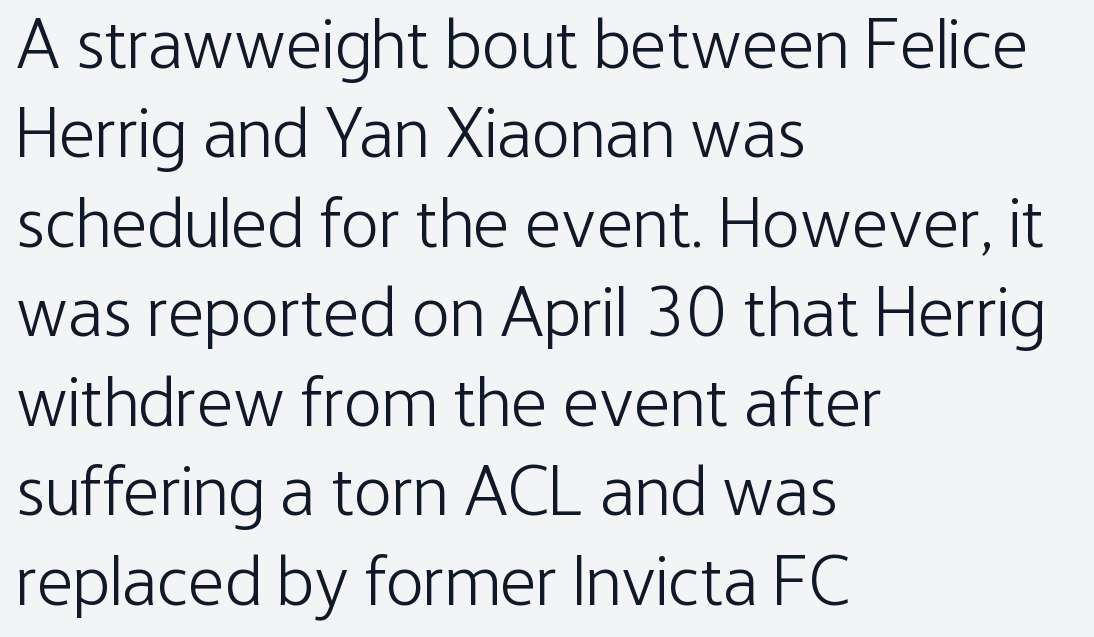
This sample has the flowing, uneven cadence of proportional lettering. Is the letter spacing exaggerated? No — it looks like the ordinary default. The font sits on the lighter half of the weight spectrum, regular included. The axis of the letterforms is exactly vertical.
